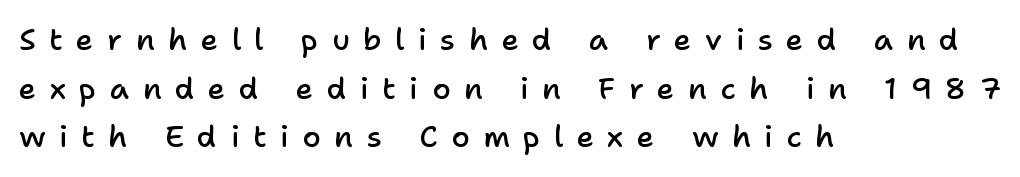
{"serif": "no", "italic": "no", "bold": "semi", "weight": "semibold", "width": "normal", "stroke_contrast": "low", "x_height": "medium", "monospaced": "no", "underline": "no", "align": "left", "line_spacing": "normal", "line_spacing_ratio": 1.62, "letter_spacing": "wide", "letter_spacing_em": 0.45, "glyph_px": 30}
